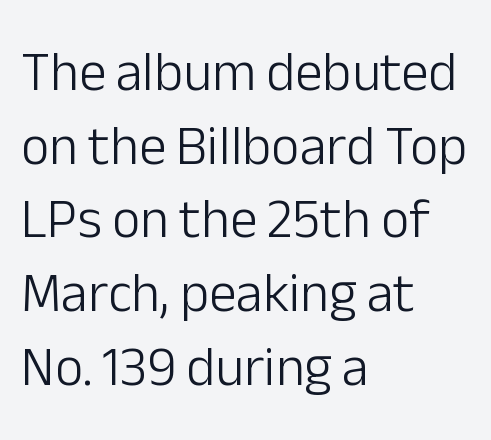
{"serif": "no", "italic": "no", "bold": "no", "weight": "light", "width": "normal", "stroke_contrast": "low", "x_height": "medium", "monospaced": "no", "underline": "no", "align": "left", "line_spacing": "normal", "line_spacing_ratio": 1.34, "letter_spacing": "normal", "letter_spacing_em": 0.0, "glyph_px": 55}
